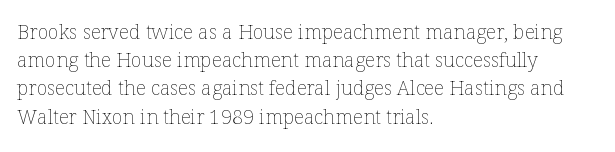
Nobody drew a line under any word here. When letters stand straight like this, we call the style roman or upright. The lines sit at an ordinary, default distance from one another. Summary of weight: not heavy and not bold.
